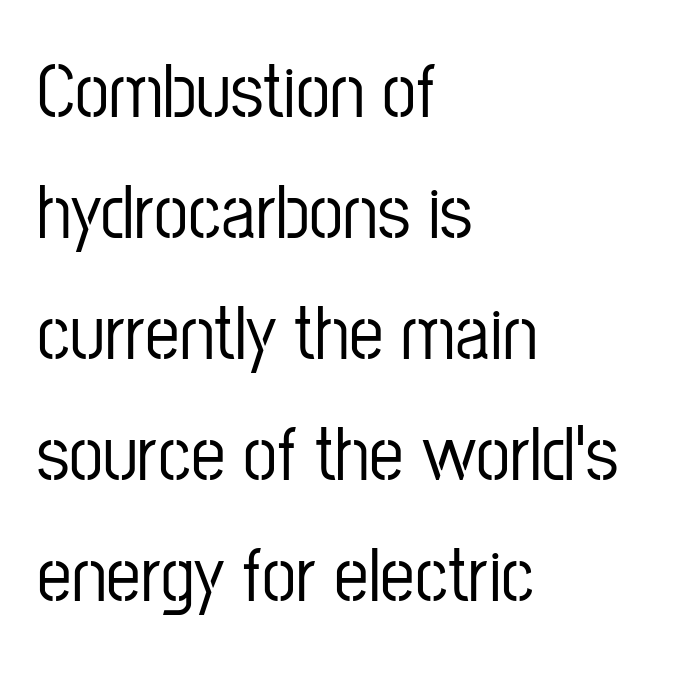
Tracking here is standard; glyphs follow each other at the usual distance. The glyphs are unaccompanied by any horizontal stroke below them. The designer went with a sans here, leaving each stem footless. You could not count columns in this text — the font is proportionally spaced.
